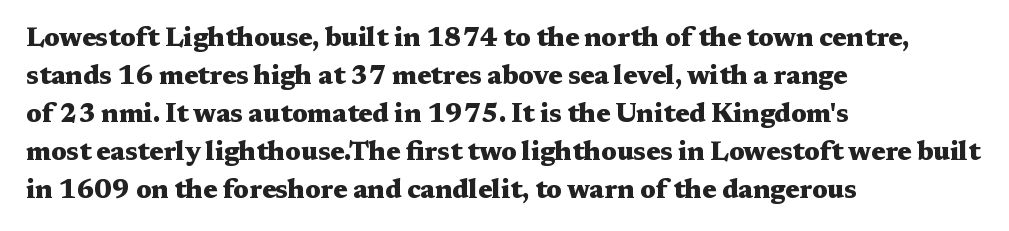
Q: Is the text bold? A: Yes.
Q: Is the text italic (slanted)? A: No, it is upright.
Q: Is the text underlined? A: No.
Q: How is the paragraph aligned? A: Left-aligned.
Q: Is the spacing between letters normal or unusually wide? A: Normal.
Q: Is the spacing between lines tight, normal or loose? A: Normal.
